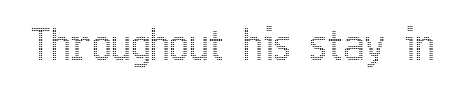
The image shows 42 px condensed type, upright; set normal letter spacing, not underlined; a medium x-height.
